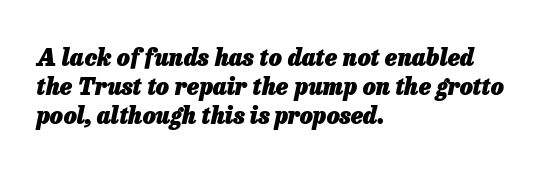
Q: Is the text bold? A: Yes.
Q: Is the text italic (slanted)? A: Yes, it leans right by about 13 degrees.
Q: Is the text underlined? A: No.
Q: How is the paragraph aligned? A: Left-aligned.
Q: Is the spacing between letters normal or unusually wide? A: Normal.
Q: Is the spacing between lines tight, normal or loose? A: Normal.
